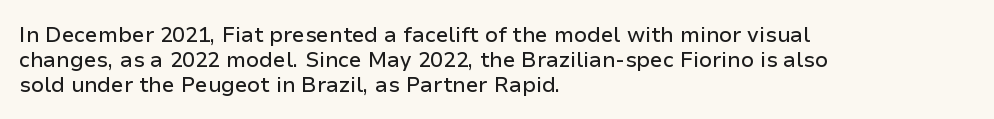
Posture: straight, roman, zero tilt. A clean baseline with only descenders dipping below it. Does the copy run flush right? No — it runs flush left. Tracking value appears to be zero — textbook default spacing.
